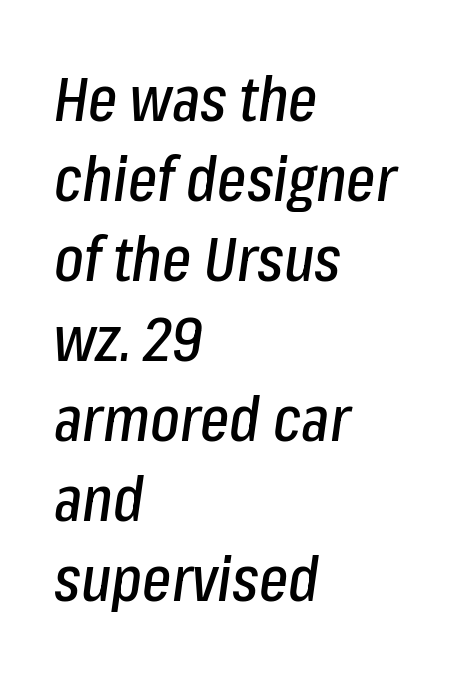
Q: Is the text italic (slanted)? A: Yes, it leans right by about 8 degrees.
Q: Is the text underlined? A: No.
Q: How is the paragraph aligned? A: Left-aligned.
Q: Is the spacing between letters normal or unusually wide? A: Normal.
Q: Is the spacing between lines tight, normal or loose? A: Normal.
Q: Width (condensed, normal, or wide)? A: Condensed.
Q: Stroke contrast? A: Low.
Q: x-height? A: Medium.
Q: Monospaced? A: No.
